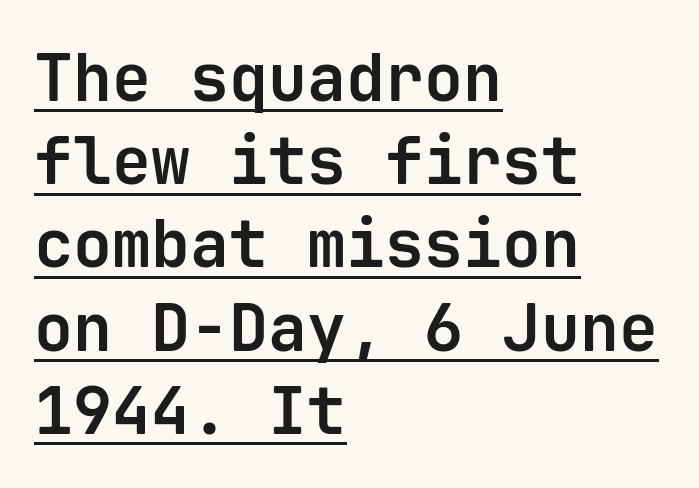
The image shows 65 px bold sans-serif type, upright, monospaced; set left-aligned, normal line spacing (1.28x), normal letter spacing, underlined; low stroke contrast and a medium x-height.
